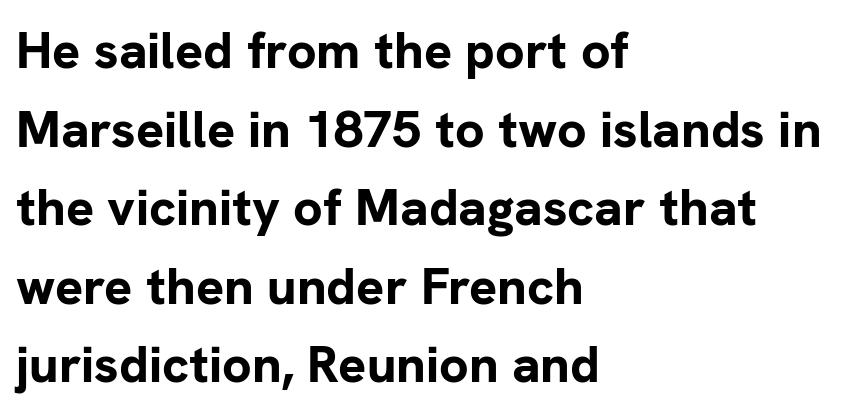
Q: Is the text bold? A: Yes.
Q: Is the text italic (slanted)? A: No, it is upright.
Q: Is the typeface a serif or a sans-serif typeface? A: Sans-serif.
Q: Is the text underlined? A: No.
Q: How is the paragraph aligned? A: Left-aligned.
Q: Is the spacing between letters normal or unusually wide? A: Normal.
Q: Is the spacing between lines tight, normal or loose? A: Normal.
Q: Width (condensed, normal, or wide)? A: Normal.
Q: Stroke contrast? A: Low.
Q: x-height? A: Medium.
Q: Monospaced? A: No.
